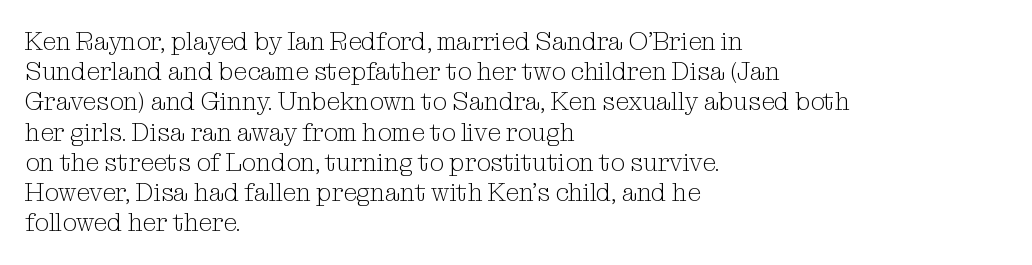
In terms of posture, this sample is upright. The rendering keeps characters at their native spacing. Caption: face not bold, strokes unweighted. The string is rendered with underlining switched off. Horizontal alignment here is leftward, the default for most running prose.
